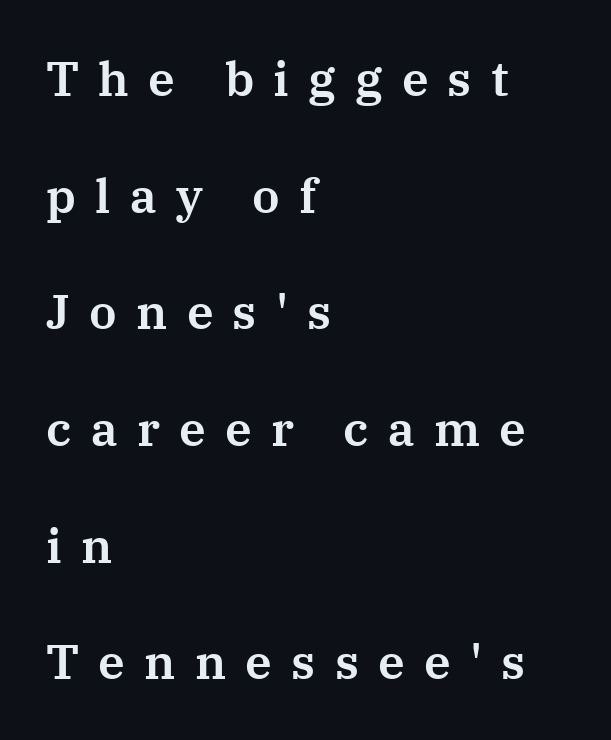
{"serif": "yes", "italic": "no", "width": "normal", "stroke_contrast": "medium", "x_height": "medium", "monospaced": "no", "underline": "no", "align": "left", "line_spacing": "loose", "line_spacing_ratio": 2.43, "letter_spacing": "wide", "letter_spacing_em": 0.4, "glyph_px": 48}
